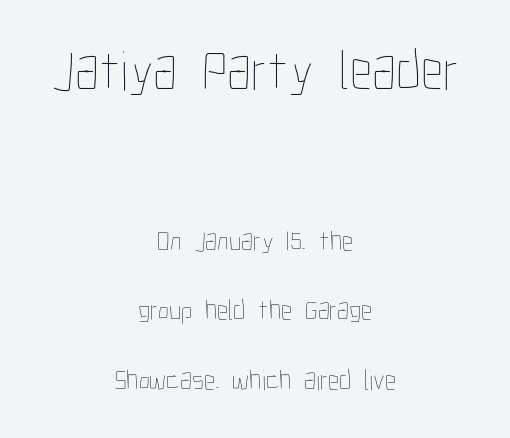
Q: Is the text bold? A: No.
Q: Is the text italic (slanted)? A: No, it is upright.
Q: Is the text underlined? A: No.
Q: How is the paragraph aligned? A: Centered.
Q: Is the spacing between letters normal or unusually wide? A: Normal.
Q: Is the spacing between lines tight, normal or loose? A: Loose.
Q: Which block of text is set in a larger size, the first (top) or the second (bottom)? A: The first (top) one.
Q: Width (condensed, normal, or wide)? A: Condensed.
Q: Stroke contrast? A: Low.
Q: x-height? A: Medium.
Q: Monospaced? A: No.
